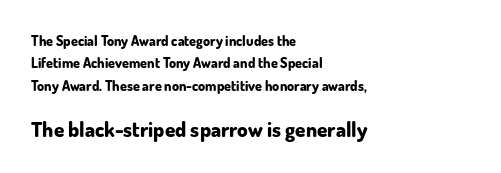
{"italic": "no", "bold": "yes", "underline": "no", "align": "left", "line_spacing": "normal", "line_spacing_ratio": 1.6, "letter_spacing": "normal", "letter_spacing_em": 0.0, "larger_block": "second", "size_ratio": 1.5, "glyph_px": 21}
